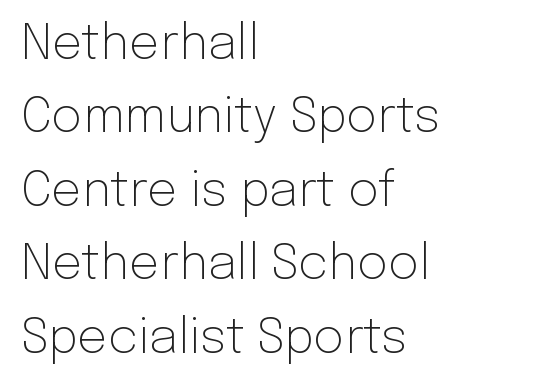
The image shows 48 px light sans-serif type, upright; set left-aligned, normal line spacing (1.53x), normal letter spacing, not underlined; low stroke contrast and a medium x-height.
